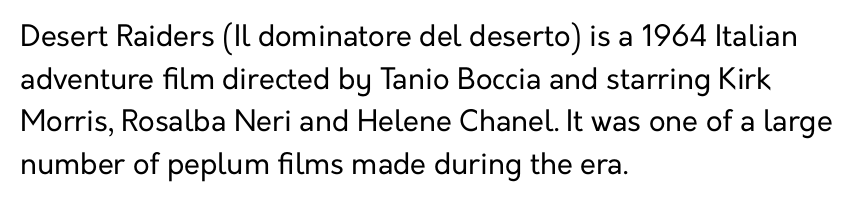
The specimen omits any rule beneath the text block's lines. This is sans-serif lettering, the kind often seen on screens and signage. Horizontally, the lines are justified to the leading edge only. Evenly set lines give the paragraph a standard silhouette. The specimen reads as upright at a glance. Stroke mass is kept to a normal reading level or below.
